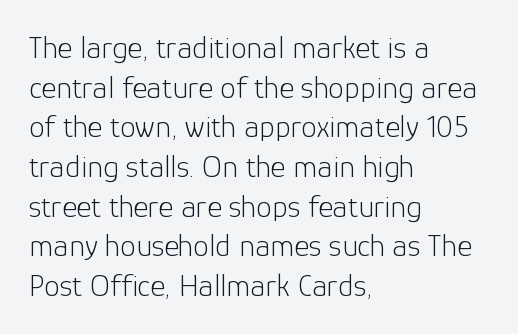
The image shows 32 px light sans-serif type, upright; set left-aligned, line spacing 1.24x, normal letter spacing, not underlined; low stroke contrast and a medium x-height.
